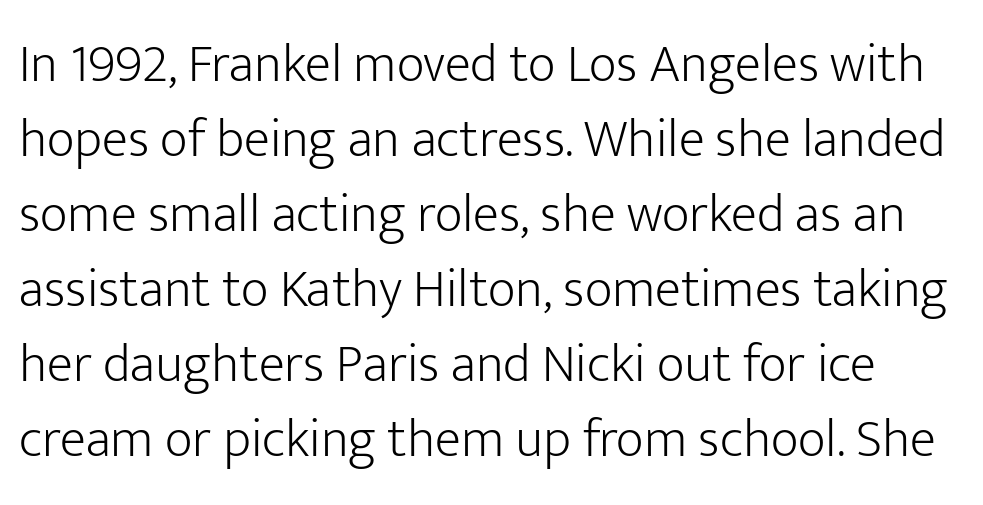
Q: Is the text bold? A: No.
Q: Is the text italic (slanted)? A: No, it is upright.
Q: Is the typeface a serif or a sans-serif typeface? A: Sans-serif.
Q: Is the text underlined? A: No.
Q: Is the spacing between letters normal or unusually wide? A: Normal.
Q: Is the spacing between lines tight, normal or loose? A: Normal.
Q: Width (condensed, normal, or wide)? A: Normal.
Q: Stroke contrast? A: Low.
Q: x-height? A: Medium.
Q: Monospaced? A: No.
